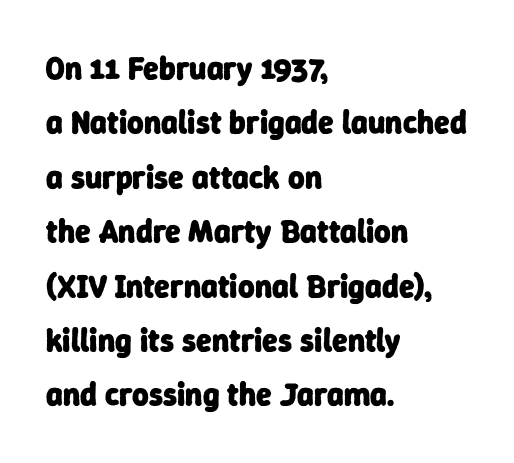
The image shows 32 px heavy sans-serif type; set left-aligned, normal line spacing (1.7x), normal letter spacing, not underlined; low stroke contrast and a medium x-height.
